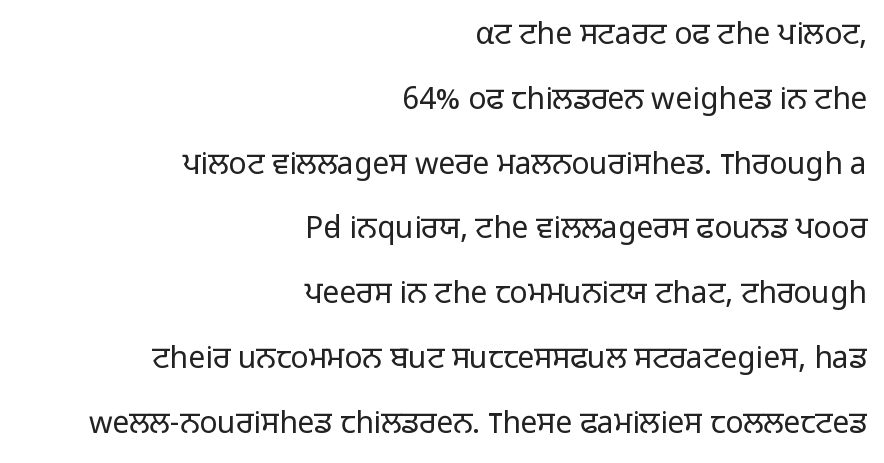
{"serif": "no", "italic": "no", "bold": "no", "weight": "light", "width": "normal", "stroke_contrast": "low", "x_height": "medium", "monospaced": "no", "underline": "no", "align": "right", "line_spacing": "loose", "line_spacing_ratio": 2.16, "letter_spacing": "normal", "letter_spacing_em": 0.0, "glyph_px": 30}
